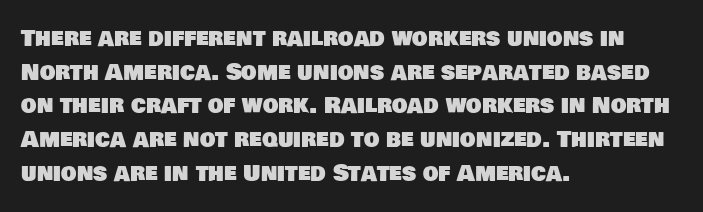
Q: Is the text underlined? A: No.
Q: How is the paragraph aligned? A: Left-aligned.
Q: Is the spacing between letters normal or unusually wide? A: Normal.
Q: Is the spacing between lines tight, normal or loose? A: Normal.
